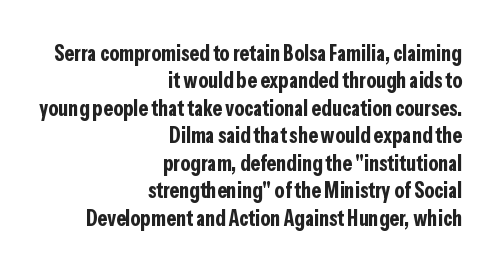
Horizontal alignment here is rightward, an uncommon choice for prose. Weight check: bold — yes, fully. The passage shown is not underscored anywhere. Students, note that the glyphs here touch the page at normal intervals. The lettering stays uniformly vertical, giving the passage a roman look.
